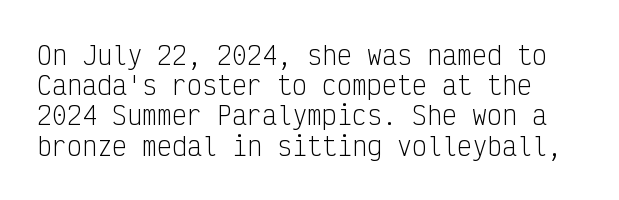
Q: Is the text bold? A: No.
Q: Is the text italic (slanted)? A: No, it is upright.
Q: Is the text underlined? A: No.
Q: Is the spacing between letters normal or unusually wide? A: Normal.
